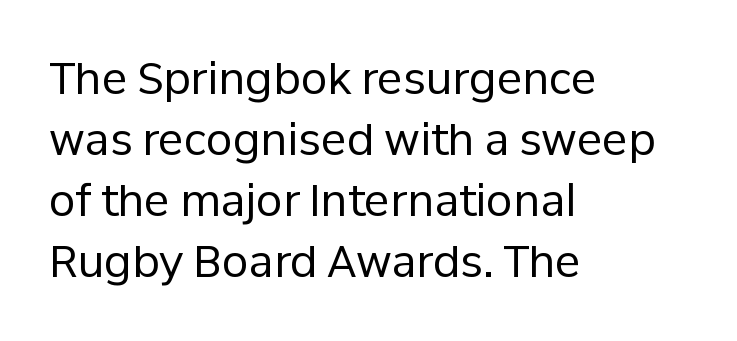
The image shows 43 px regular-weight sans-serif type, upright; set left-aligned, normal line spacing (1.42x), normal letter spacing, not underlined; low stroke contrast and a medium x-height.
